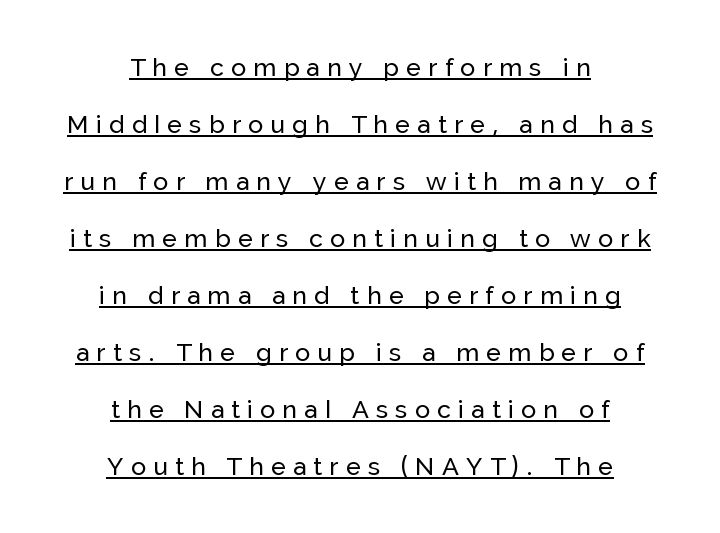
Italic: no, the glyphs are upright roman. Loosely led — the rows are spread out. Between one letter and the next there's a generous, obvious gap. Horizontal alignment here is central, giving a formal, balanced look. The rendered words wear a rule along their underside.
